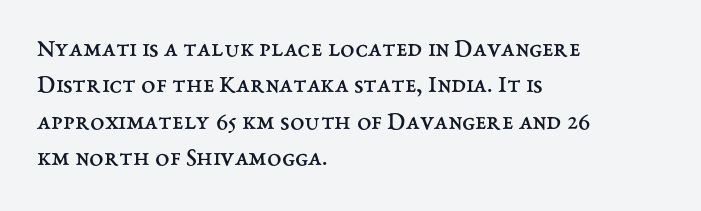
Q: Is the text bold? A: No.
Q: Is the text italic (slanted)? A: No, it is upright.
Q: Is the text underlined? A: No.
Q: How is the paragraph aligned? A: Left-aligned.
Q: Is the spacing between letters normal or unusually wide? A: Normal.
Q: Is the spacing between lines tight, normal or loose? A: Normal.
